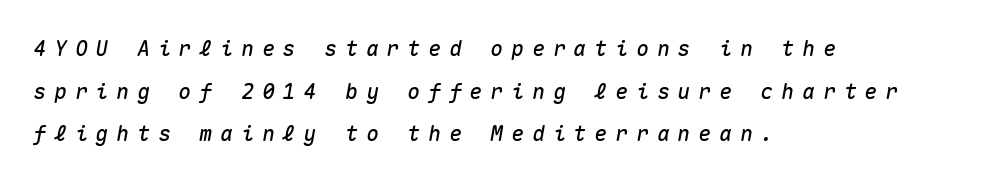
Q: Is the text italic (slanted)? A: Yes, it leans right by about 10 degrees.
Q: Is the text underlined? A: No.
Q: How is the paragraph aligned? A: Left-aligned.
Q: Is the spacing between letters normal or unusually wide? A: Unusually wide.
Q: Is the spacing between lines tight, normal or loose? A: Loose.
